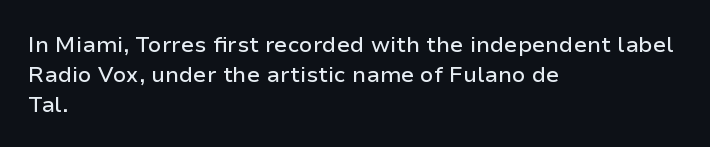
{"italic": "no", "underline": "no", "align": "left", "line_spacing": "normal", "line_spacing_ratio": 1.36, "letter_spacing": "normal", "letter_spacing_em": 0.0, "glyph_px": 22}
